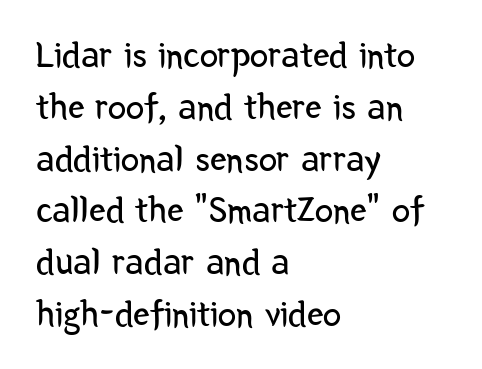
The image shows 37 px regular-weight, condensed sans-serif type, upright; set left-aligned, normal line spacing (1.4x), normal letter spacing, not underlined; low stroke contrast and a medium x-height.
